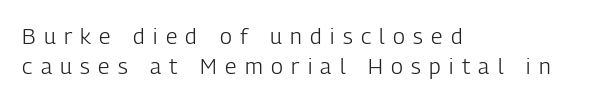
{"italic": "no", "bold": "no", "underline": "no", "align": "left", "line_spacing": "normal", "line_spacing_ratio": 1.37, "letter_spacing": "wide", "letter_spacing_em": 0.38, "glyph_px": 22}
